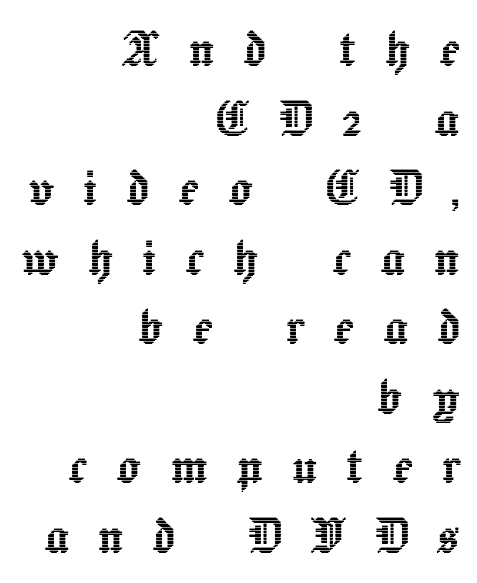
{"italic": "no", "width": "normal", "x_height": "medium", "monospaced": "no", "underline": "no", "align": "right", "line_spacing": "tight", "line_spacing_ratio": 1.14, "letter_spacing": "wide", "letter_spacing_em": 0.47, "glyph_px": 61}
